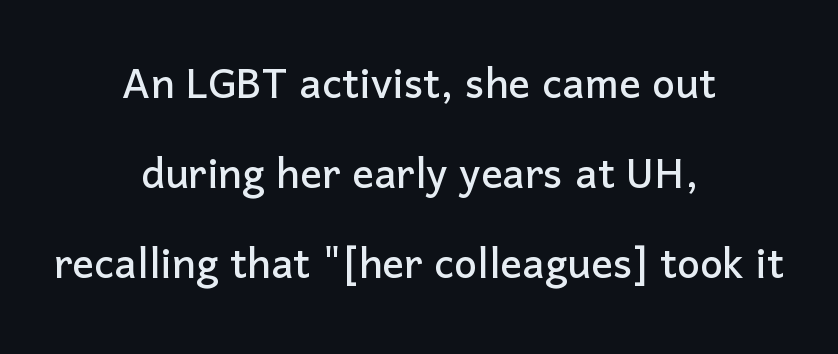
The image shows 54 px sans-serif type, upright; set centered, normal line spacing (1.67x), normal letter spacing, not underlined; low stroke contrast and a medium x-height.
